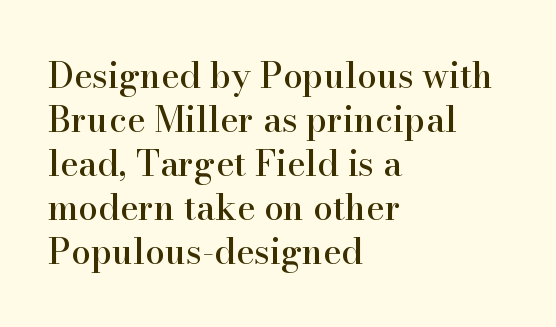
The image shows 35 px serif type, upright; set left-aligned, normal line spacing (1.26x), normal letter spacing, not underlined; high stroke contrast and a small x-height.
